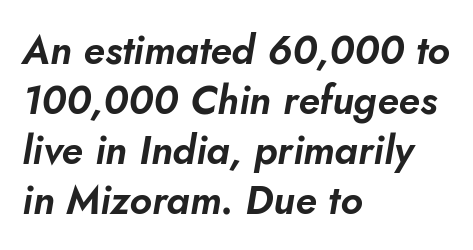
The image shows 40 px text type, italic (leaning right); set left-aligned, normal line spacing (1.25x), normal letter spacing, not underlined; low stroke contrast and a small x-height.
